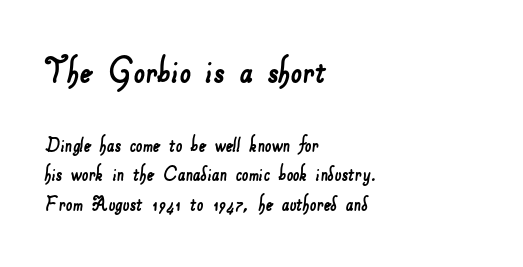
Q: Is the typeface a serif or a sans-serif typeface? A: Sans-serif.
Q: Is the text underlined? A: No.
Q: How is the paragraph aligned? A: Left-aligned.
Q: Is the spacing between letters normal or unusually wide? A: Normal.
Q: Is the spacing between lines tight, normal or loose? A: Normal.
Q: Which block of text is set in a larger size, the first (top) or the second (bottom)? A: The first (top) one.
Q: Width (condensed, normal, or wide)? A: Normal.
Q: Stroke contrast? A: Low.
Q: x-height? A: Small.
Q: Monospaced? A: No.
